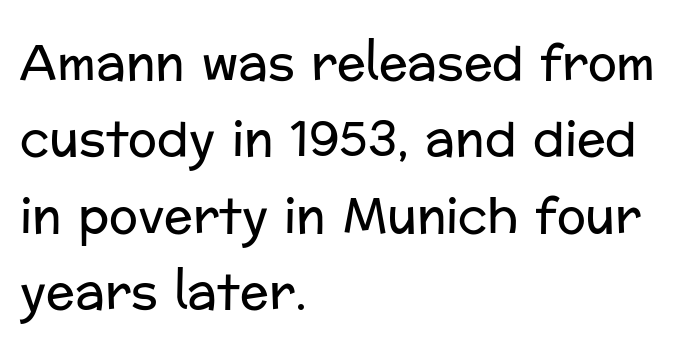
Q: Is the text bold? A: No.
Q: Is the text italic (slanted)? A: No, it is upright.
Q: Is the typeface a serif or a sans-serif typeface? A: Sans-serif.
Q: Is the text underlined? A: No.
Q: How is the paragraph aligned? A: Left-aligned.
Q: Is the spacing between letters normal or unusually wide? A: Normal.
Q: Is the spacing between lines tight, normal or loose? A: Normal.
Q: Width (condensed, normal, or wide)? A: Normal.
Q: Stroke contrast? A: Low.
Q: x-height? A: Medium.
Q: Monospaced? A: No.
